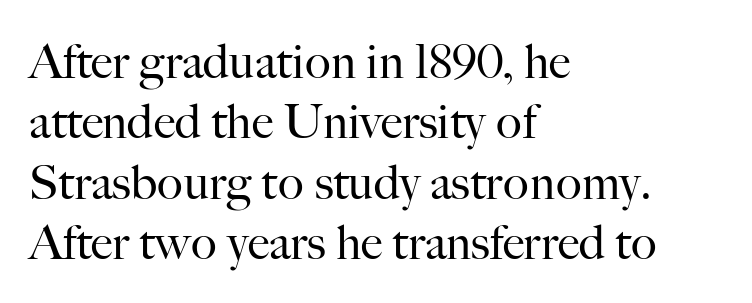
{"serif": "yes", "italic": "no", "bold": "no", "weight": "regular", "width": "normal", "stroke_contrast": "high", "x_height": "small", "monospaced": "no", "underline": "no", "align": "left", "line_spacing": "normal", "line_spacing_ratio": 1.26, "letter_spacing": "normal", "letter_spacing_em": 0.0, "glyph_px": 48}
